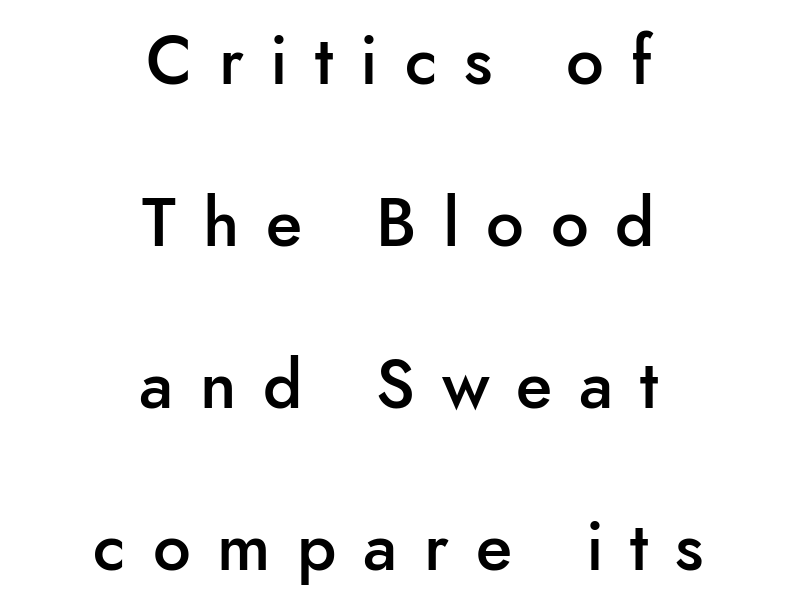
{"serif": "no", "italic": "no", "bold": "semi", "weight": "semibold", "width": "normal", "stroke_contrast": "low", "x_height": "small", "monospaced": "no", "underline": "no", "align": "center", "line_spacing": "loose", "line_spacing_ratio": 2.42, "letter_spacing": "wide", "letter_spacing_em": 0.4, "glyph_px": 67}
